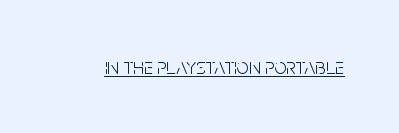
The image shows 22 px text type, upright; set normal letter spacing, underlined.
